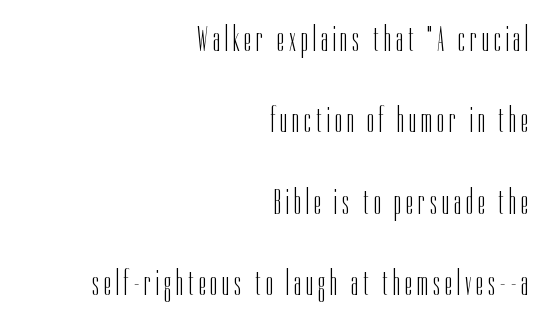
The zone under the glyphs is completely vacant. Posture: vertical. Note the varied advance widths — an 'i' is clearly narrower than an 'm'. A great deal of white space separates one row of letters from the next. Observe the absence of serifs on each vertical stroke in this sample.
